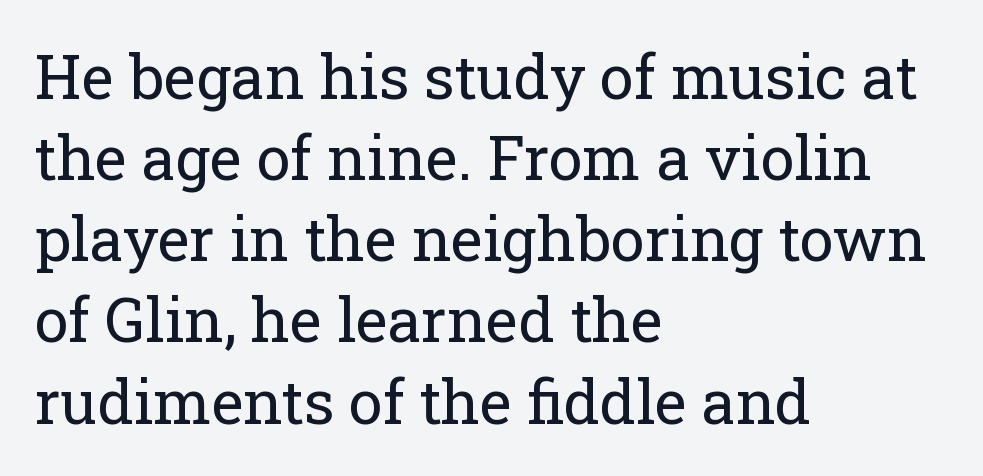
The image shows 61 px regular-weight serif type, upright; set left-aligned, normal line spacing (1.33x), normal letter spacing, not underlined; low stroke contrast and a medium x-height.
